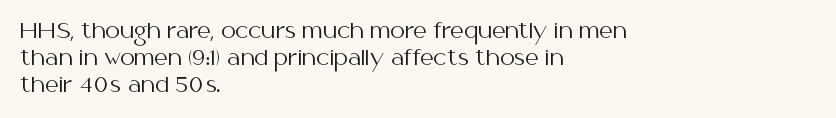
The image shows 21 px text type, upright; set left-aligned, normal line spacing (1.28x), normal letter spacing, not underlined.
